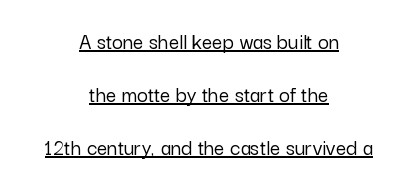
Q: Is the text italic (slanted)? A: No, it is upright.
Q: Is the text underlined? A: Yes.
Q: How is the paragraph aligned? A: Centered.
Q: Is the spacing between letters normal or unusually wide? A: Normal.
Q: Is the spacing between lines tight, normal or loose? A: Loose.
